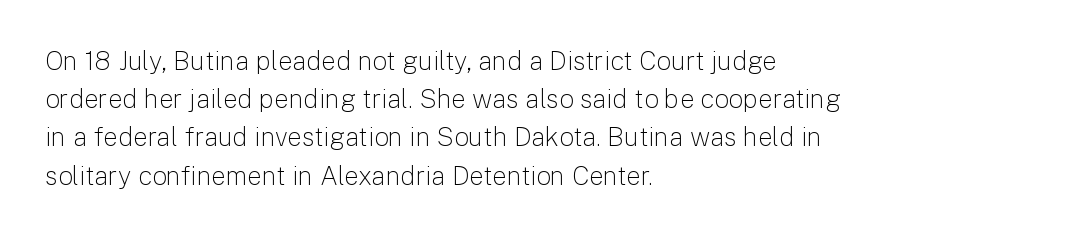
Q: Is the text bold? A: No.
Q: Is the text italic (slanted)? A: No, it is upright.
Q: Is the text underlined? A: No.
Q: How is the paragraph aligned? A: Left-aligned.
Q: Is the spacing between letters normal or unusually wide? A: Normal.
Q: Is the spacing between lines tight, normal or loose? A: Normal.
